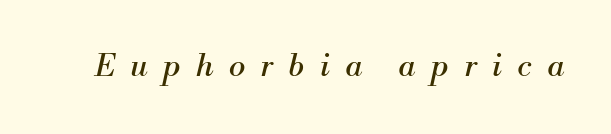
Q: Is the text bold? A: No.
Q: Is the text italic (slanted)? A: Yes, it leans right by about 13 degrees.
Q: Is the typeface a serif or a sans-serif typeface? A: Serif.
Q: Is the text underlined? A: No.
Q: Is the spacing between letters normal or unusually wide? A: Unusually wide.
Q: Width (condensed, normal, or wide)? A: Normal.
Q: Stroke contrast? A: Medium.
Q: x-height? A: Small.
Q: Monospaced? A: No.
